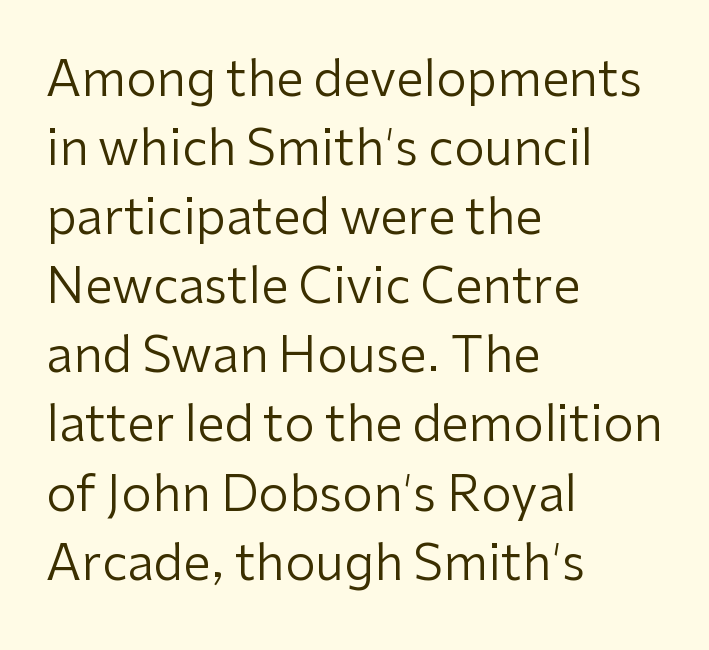
Line starts are locked; line ends wander. One glance says typical: line gaps are just what's usual. Think of a printed novel: that variable character pitch is what you see here. Characters remain perfectly vertical along every line. These glyphs show unthickened strokes, regular width or finer. Each letter's strokes conclude bluntly, with no projecting serifs.
